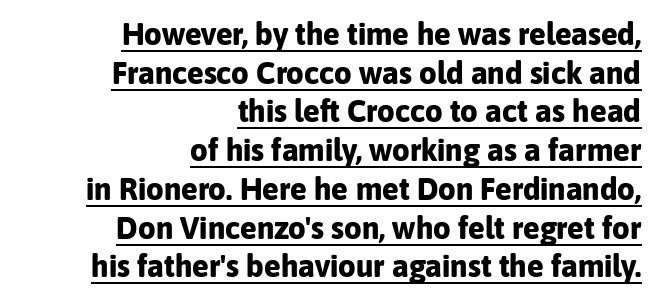
The image shows 31 px bold sans-serif type, upright; set right-aligned, normal line spacing (1.25x), normal letter spacing, underlined; low stroke contrast and a medium x-height.
